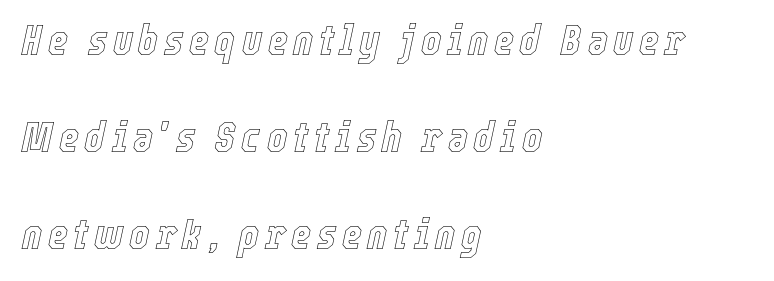
The image shows 43 px condensed type, italic (leaning right); set left-aligned, loose line spacing (2.26x), not underlined; a medium x-height.
